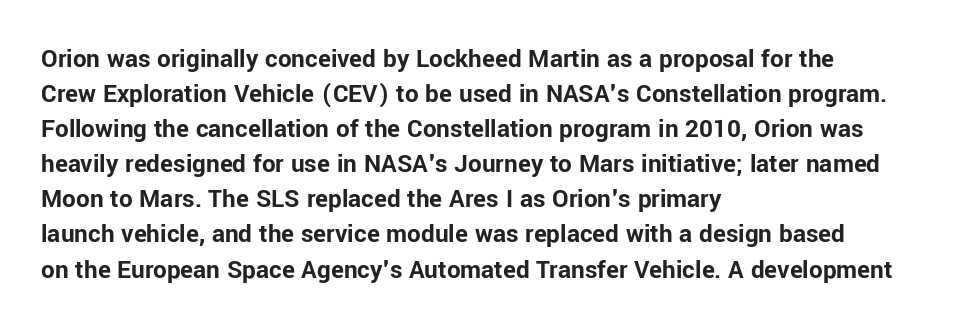
{"italic": "no", "bold": "yes", "underline": "no", "align": "left", "line_spacing": "normal", "line_spacing_ratio": 1.3, "letter_spacing": "normal", "letter_spacing_em": 0.0, "glyph_px": 27}
